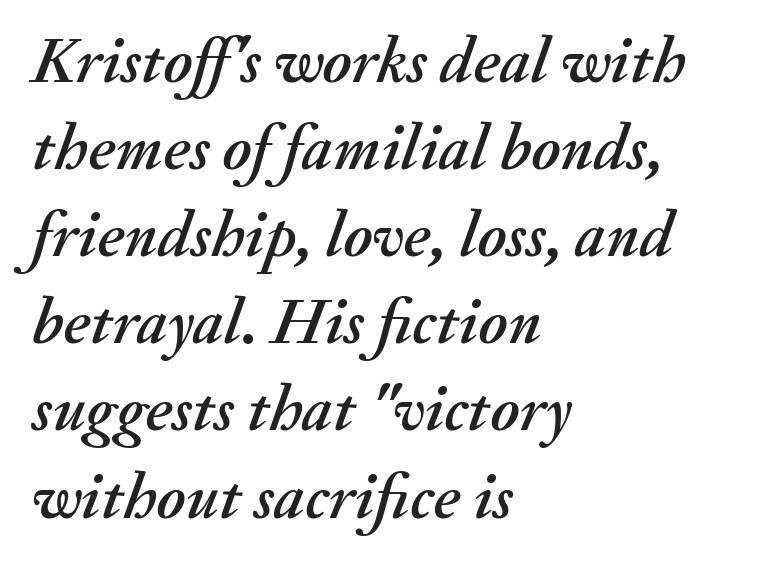
Nobody touched the tracking dial on this one. Notice how the passage keeps a crisp vertical edge on the left only. Proportional: the letters do not fall into vertical columns. Whoever set this chose a conventional vertical rhythm. Quick note: italic.
